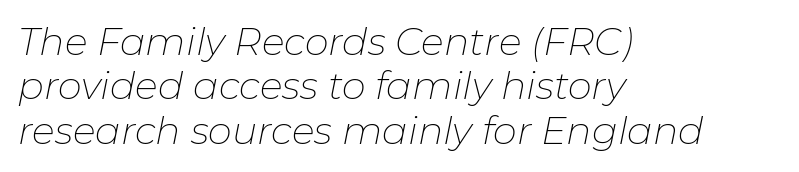
Q: Is the text bold? A: No.
Q: Is the text italic (slanted)? A: Yes, it leans right by about 11 degrees.
Q: Is the text underlined? A: No.
Q: How is the paragraph aligned? A: Left-aligned.
Q: Is the spacing between letters normal or unusually wide? A: Normal.
Q: Width (condensed, normal, or wide)? A: Normal.
Q: Stroke contrast? A: Low.
Q: x-height? A: Medium.
Q: Monospaced? A: No.
